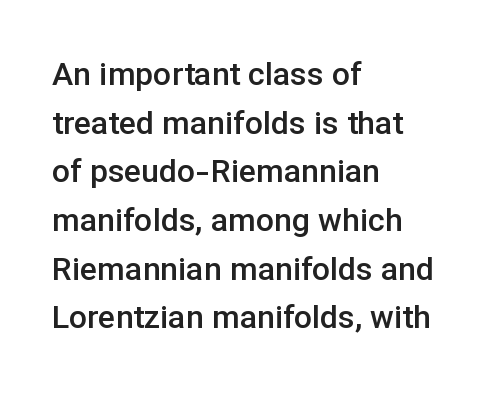
Q: Is the text bold? A: Semi-bold.
Q: Is the text italic (slanted)? A: No, it is upright.
Q: Is the typeface a serif or a sans-serif typeface? A: Sans-serif.
Q: Is the text underlined? A: No.
Q: How is the paragraph aligned? A: Left-aligned.
Q: Is the spacing between letters normal or unusually wide? A: Normal.
Q: Is the spacing between lines tight, normal or loose? A: Normal.
Q: Width (condensed, normal, or wide)? A: Normal.
Q: Stroke contrast? A: Low.
Q: x-height? A: Medium.
Q: Monospaced? A: No.
